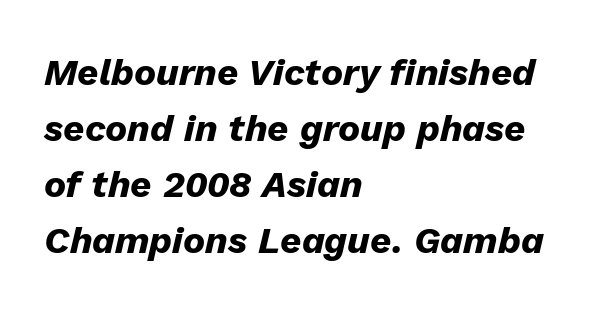
The image shows 37 px heavy type, italic (leaning right); set left-aligned, normal line spacing (1.51x), normal letter spacing, not underlined; low stroke contrast and a medium x-height.
